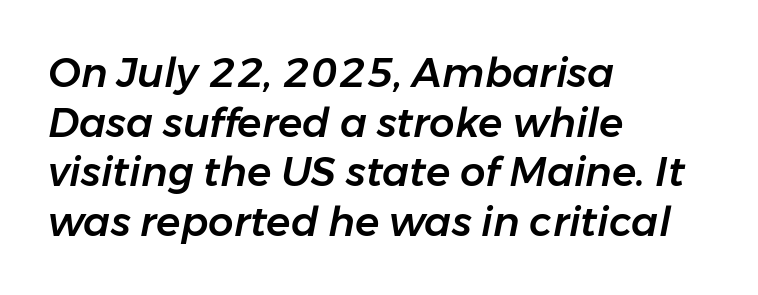
Q: Is the text italic (slanted)? A: Yes, it leans right by about 11 degrees.
Q: Is the text underlined? A: No.
Q: How is the paragraph aligned? A: Left-aligned.
Q: Is the spacing between letters normal or unusually wide? A: Normal.
Q: Width (condensed, normal, or wide)? A: Normal.
Q: Stroke contrast? A: Low.
Q: x-height? A: Medium.
Q: Monospaced? A: No.
